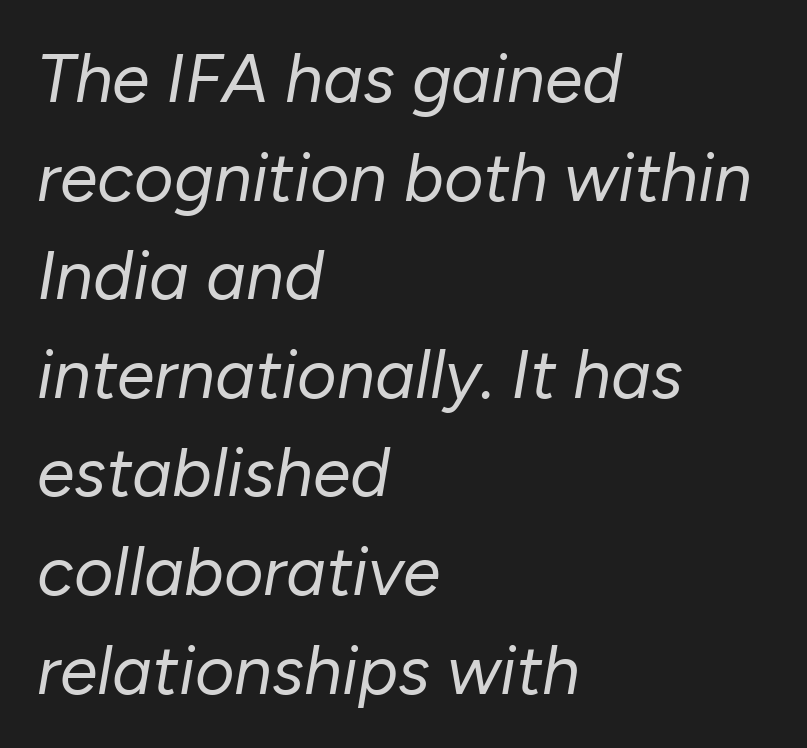
Designer's note — italics engaged. The rendering uses natural spacing where letterforms have individual widths. The vertical gap from one line to the next is medium. Left-aligned paragraph, ragged on the right. Weight: in the light-to-regular range.
